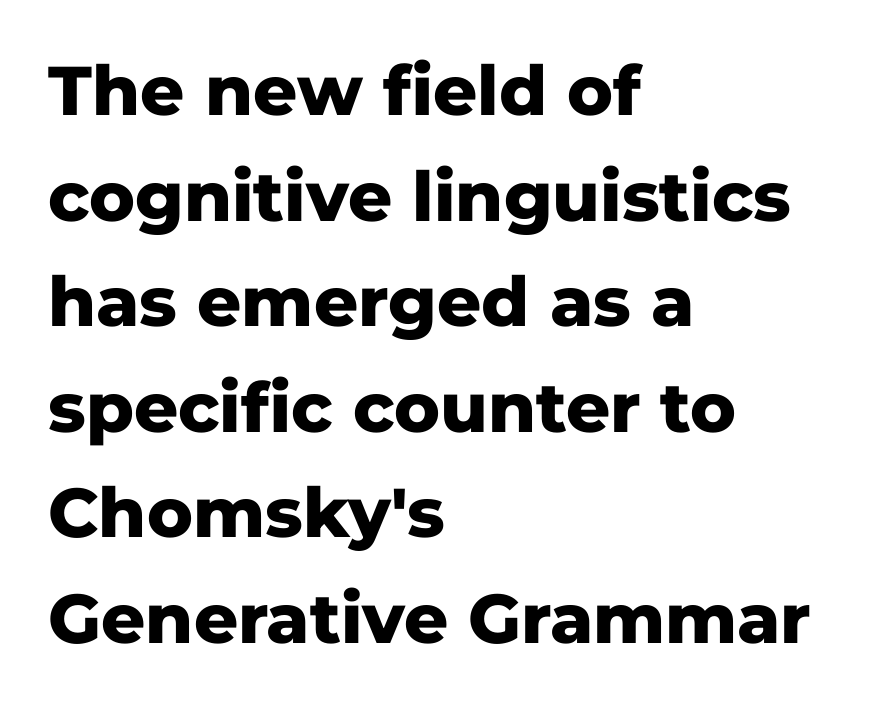
The image shows 69 px heavy sans-serif type, upright; set left-aligned, normal line spacing (1.53x), normal letter spacing, not underlined; low stroke contrast and a medium x-height.
